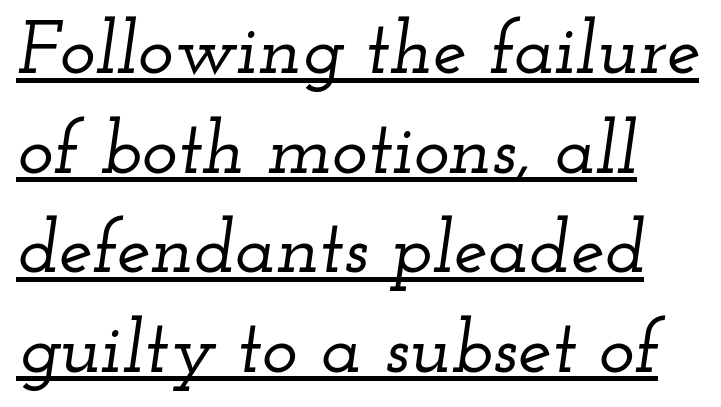
{"serif": "yes", "italic": "yes", "lean": "right", "slant_degrees": 12, "width": "wide", "stroke_contrast": "low", "x_height": "small", "monospaced": "no", "underline": "yes", "line_spacing": "normal", "line_spacing_ratio": 1.31, "letter_spacing": "normal", "letter_spacing_em": 0.0, "glyph_px": 76}
